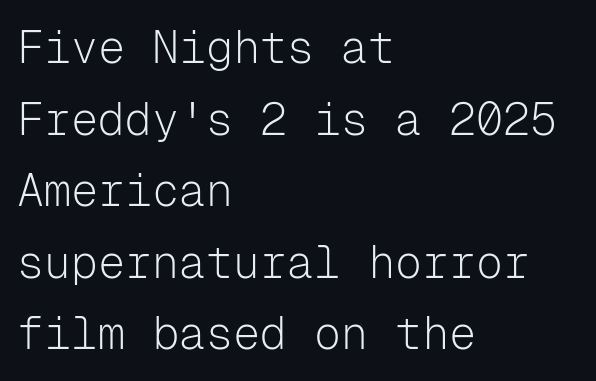
This is not heavy type; no bold has been used. Each row of text sits above clean, open space. Each word holds together tightly as a unit, with standard inter-letter gaps. If you measured baseline to baseline, you'd find a middling distance. Visually the block forms a straight wall on the left and a jagged coastline on the right. Quick note: not italic, upright.
